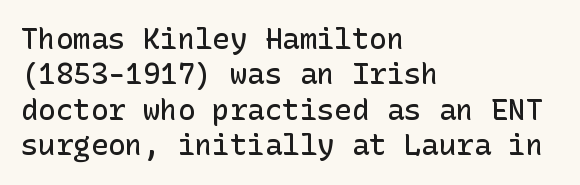
This is the regular roman posture of the typeface. The passage shown has conventional tracking throughout. Glance below the letters and you will spot only blank space. Firm but not heavy-handed strokes: this text is semibold.
